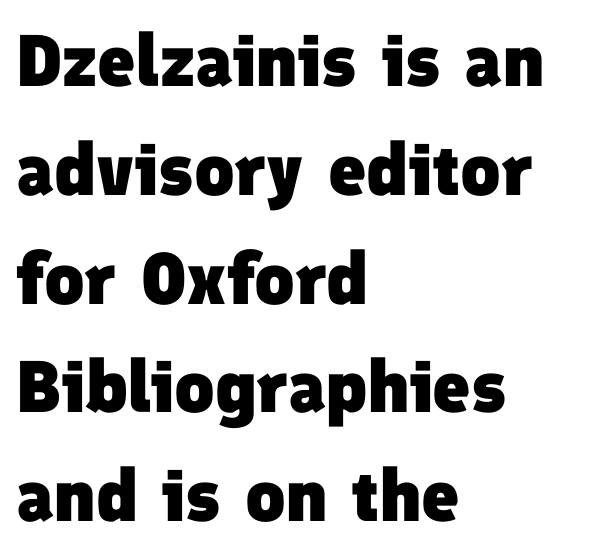
{"serif": "no", "bold": "yes", "weight": "heavy", "width": "normal", "stroke_contrast": "low", "x_height": "medium", "monospaced": "no", "underline": "no", "align": "left", "line_spacing": "normal", "line_spacing_ratio": 1.49, "letter_spacing": "normal", "letter_spacing_em": 0.0, "glyph_px": 73}
